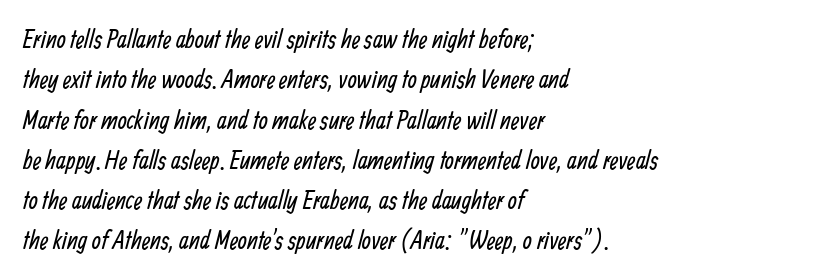
Q: Is the text bold? A: No.
Q: Is the text underlined? A: No.
Q: How is the paragraph aligned? A: Left-aligned.
Q: Is the spacing between letters normal or unusually wide? A: Normal.
Q: Is the spacing between lines tight, normal or loose? A: Normal.
